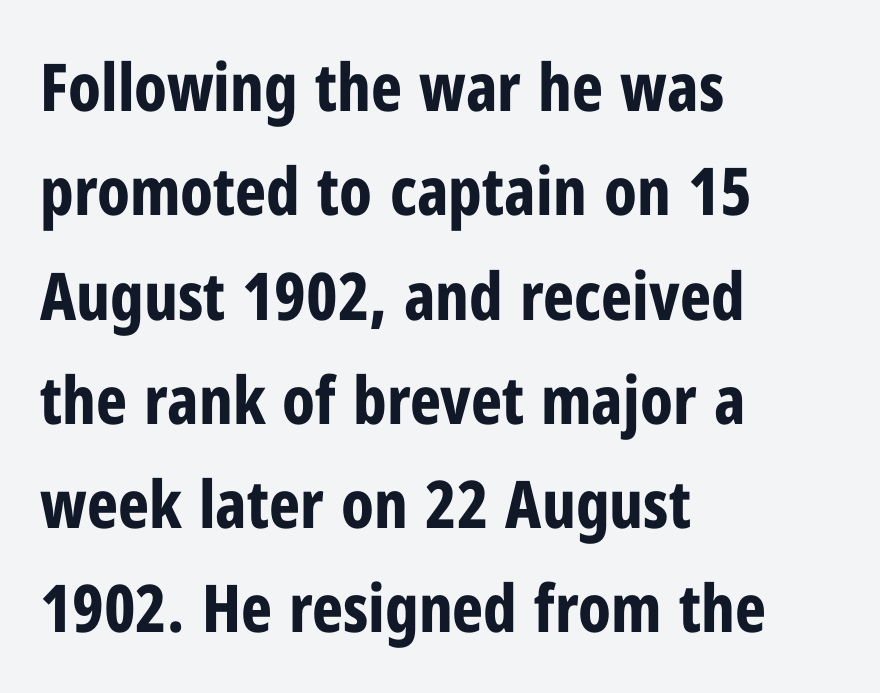
Q: Is the text bold? A: Yes.
Q: Is the text italic (slanted)? A: No, it is upright.
Q: Is the typeface a serif or a sans-serif typeface? A: Sans-serif.
Q: Is the text underlined? A: No.
Q: How is the paragraph aligned? A: Left-aligned.
Q: Is the spacing between letters normal or unusually wide? A: Normal.
Q: Is the spacing between lines tight, normal or loose? A: Normal.
Q: Width (condensed, normal, or wide)? A: Condensed.
Q: Stroke contrast? A: Low.
Q: x-height? A: Medium.
Q: Monospaced? A: No.
